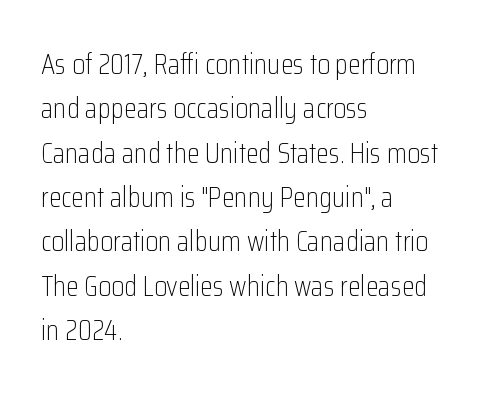
The image shows 29 px light, condensed sans-serif type, upright; set left-aligned, normal line spacing (1.53x), normal letter spacing, not underlined; low stroke contrast and a medium x-height.
